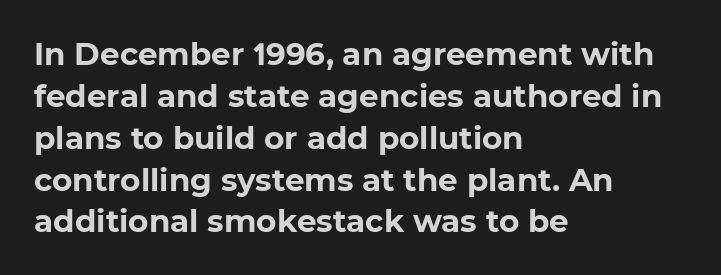
Classification — sans serif. The letters sit at their default tracking, neither squeezed nor spread. How heavy is the stroke? Heavy — this is a bold. Line starts are locked; line ends wander. No word sits above an underline. The passage shown stacks its lines at a standard gap.
